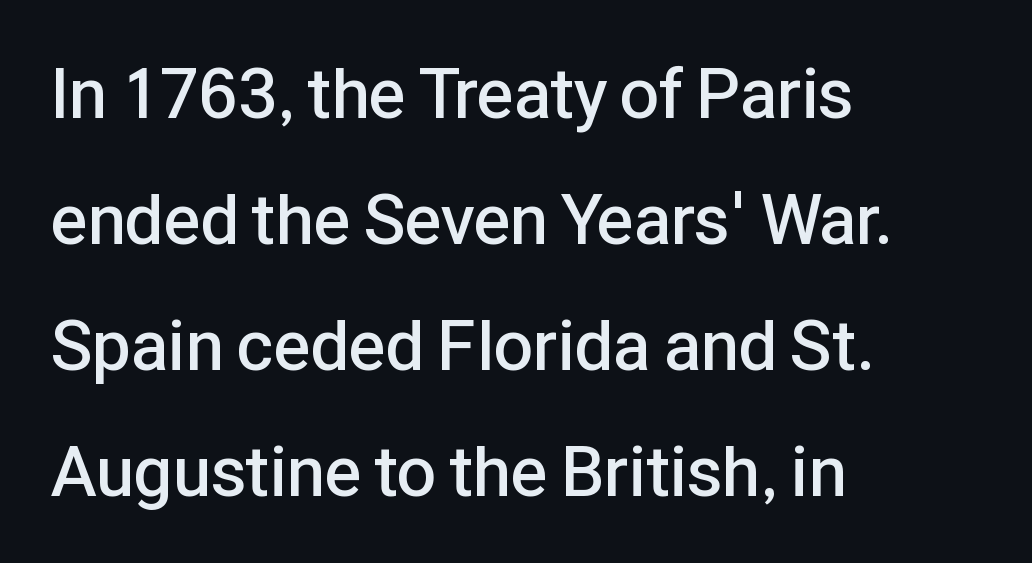
The image shows 70 px semibold sans-serif type, upright; set left-aligned, line spacing 1.8x, normal letter spacing, not underlined; low stroke contrast and a medium x-height.
